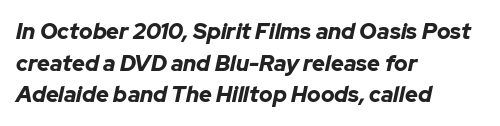
Q: Is the text bold? A: Yes.
Q: Is the text italic (slanted)? A: Yes, it leans right by about 12 degrees.
Q: Is the text underlined? A: No.
Q: How is the paragraph aligned? A: Left-aligned.
Q: Is the spacing between letters normal or unusually wide? A: Normal.
Q: Is the spacing between lines tight, normal or loose? A: Normal.
